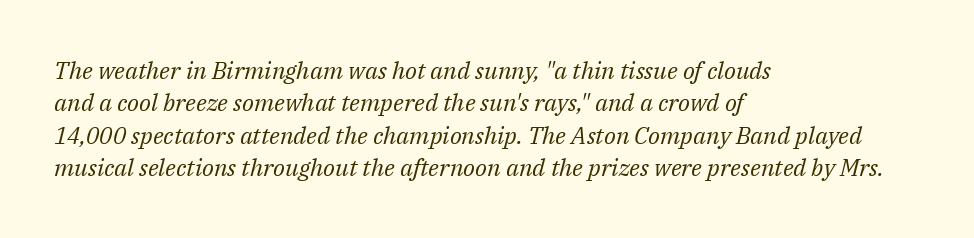
{"italic": "yes", "lean": "right", "slant_degrees": 14, "bold": "no", "underline": "no", "align": "left", "line_spacing": "normal", "line_spacing_ratio": 1.35, "letter_spacing": "normal", "letter_spacing_em": 0.0, "glyph_px": 24}
